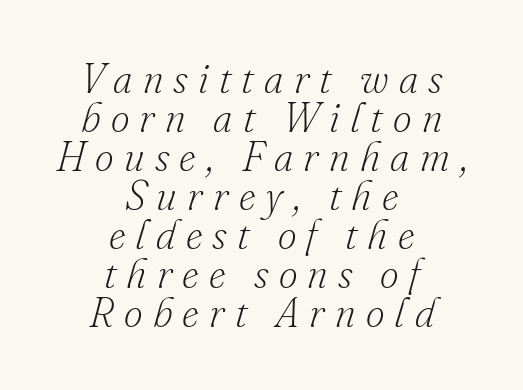
The image shows 41 px light serif type, italic (leaning right); set centered, tight line spacing (0.95x), unusually wide letter spacing (+0.25 em), not underlined; low stroke contrast and a small x-height.
